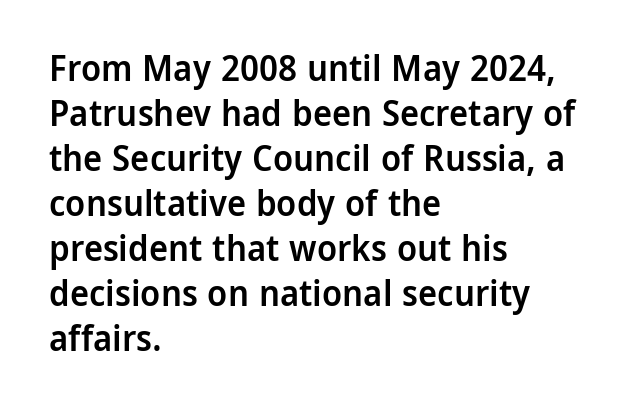
{"serif": "no", "italic": "no", "bold": "semi", "weight": "semibold", "width": "normal", "stroke_contrast": "low", "x_height": "medium", "monospaced": "no", "underline": "no", "align": "left", "line_spacing": "normal", "line_spacing_ratio": 1.25, "letter_spacing": "normal", "letter_spacing_em": 0.0, "glyph_px": 36}
